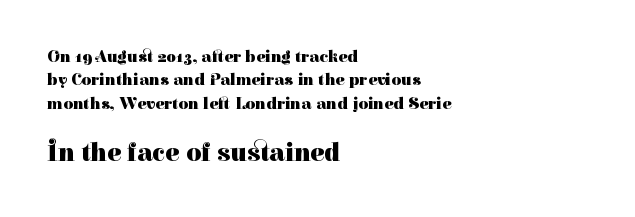
{"italic": "no", "bold": "yes", "underline": "no", "align": "left", "line_spacing": "normal", "line_spacing_ratio": 1.38, "letter_spacing": "normal", "letter_spacing_em": 0.0, "larger_block": "second", "size_ratio": 1.53, "glyph_px": 26}
